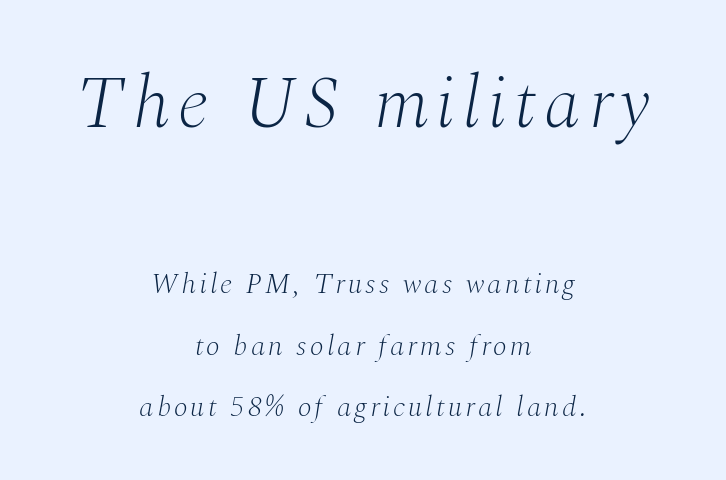
{"serif": "yes", "italic": "yes", "lean": "right", "slant_degrees": 10, "bold": "no", "weight": "light", "width": "normal", "stroke_contrast": "medium", "x_height": "medium", "monospaced": "no", "underline": "no", "align": "center", "line_spacing": "loose", "line_spacing_ratio": 2.12, "larger_block": "first", "size_ratio": 2.52, "glyph_px": 73}
